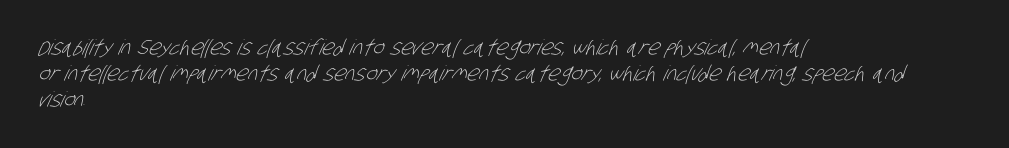
Q: Is the text bold? A: No.
Q: Is the text underlined? A: No.
Q: How is the paragraph aligned? A: Left-aligned.
Q: Is the spacing between letters normal or unusually wide? A: Normal.
